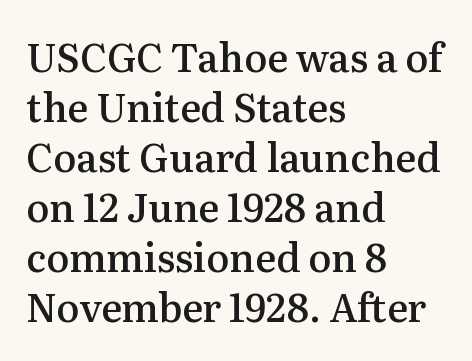
The image shows 39 px semibold serif type, upright; set left-aligned, normal line spacing (1.28x), normal letter spacing, not underlined; medium stroke contrast and a medium x-height.
